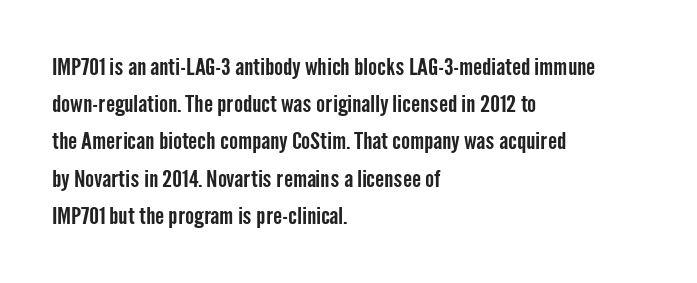
{"italic": "no", "underline": "no", "align": "left", "line_spacing": "normal", "line_spacing_ratio": 1.55, "letter_spacing": "normal", "letter_spacing_em": 0.0, "glyph_px": 24}
